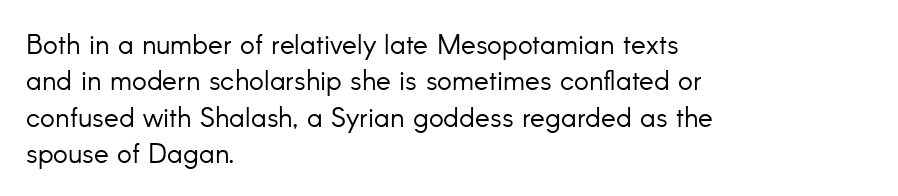
Q: Is the text bold? A: No.
Q: Is the text italic (slanted)? A: No, it is upright.
Q: Is the typeface a serif or a sans-serif typeface? A: Sans-serif.
Q: Is the text underlined? A: No.
Q: How is the paragraph aligned? A: Left-aligned.
Q: Is the spacing between letters normal or unusually wide? A: Normal.
Q: Is the spacing between lines tight, normal or loose? A: Normal.
Q: Width (condensed, normal, or wide)? A: Normal.
Q: Stroke contrast? A: Low.
Q: x-height? A: Small.
Q: Monospaced? A: No.
